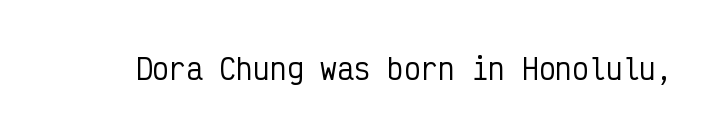
Think of a typewriter: that constant character pitch is what you see here. This rendering features lettering with no underline. Grotesque or geometric, the face here clearly has no serifs. How are the letters spaced? Ordinarily, with no added tracking.
